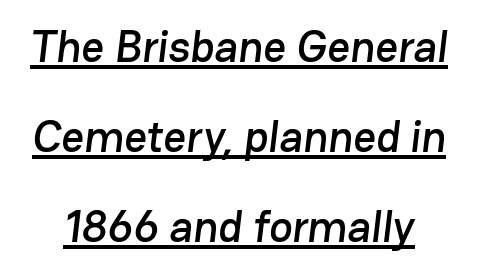
The image shows 44 px sans-serif type; set loose line spacing (2.04x), normal letter spacing, underlined; low stroke contrast and a medium x-height.
